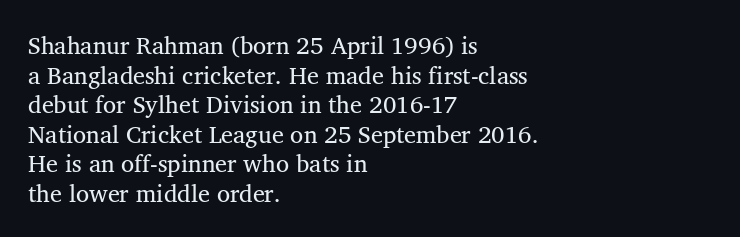
{"bold": "no", "underline": "no", "align": "left", "line_spacing_ratio": 1.23, "letter_spacing": "normal", "letter_spacing_em": 0.0, "glyph_px": 24}
